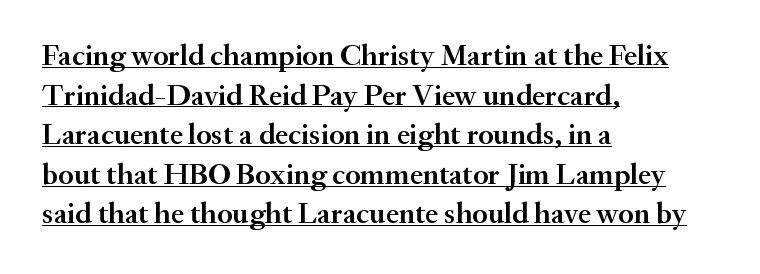
The image shows 30 px semibold serif type, upright; set left-aligned, normal line spacing (1.32x), normal letter spacing, underlined; medium stroke contrast and a small x-height.
